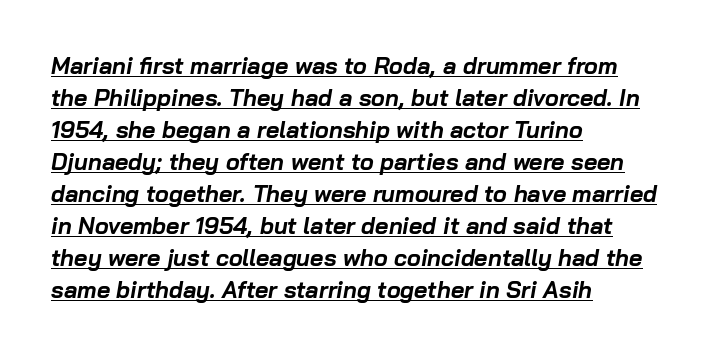
Whoever set this chose a conventional vertical rhythm. Each line of the rendering has a horizontal stroke beneath the glyphs. The text carries the slant typical of an italic or oblique font. Nobody touched the tracking dial on this one. Alignment: flush left. Strong, thick strokes mark this as bold type.
